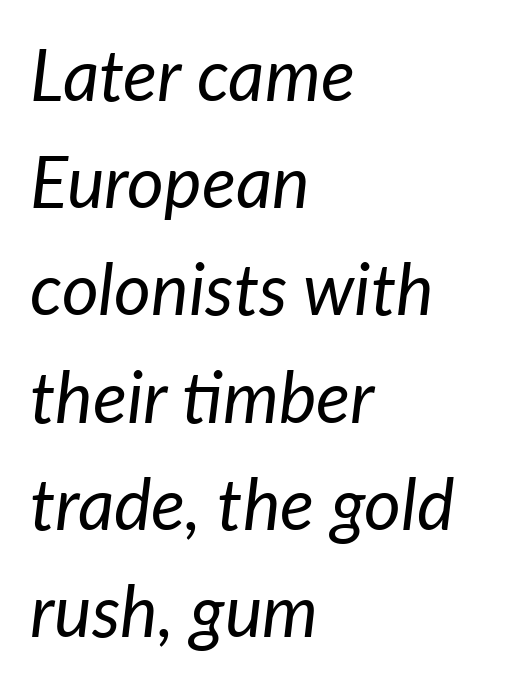
Q: Is the text bold? A: No.
Q: Is the text italic (slanted)? A: Yes, it leans right by about 7 degrees.
Q: Is the text underlined? A: No.
Q: How is the paragraph aligned? A: Left-aligned.
Q: Is the spacing between letters normal or unusually wide? A: Normal.
Q: Is the spacing between lines tight, normal or loose? A: Normal.
Q: Width (condensed, normal, or wide)? A: Normal.
Q: Stroke contrast? A: Low.
Q: x-height? A: Medium.
Q: Monospaced? A: No.
